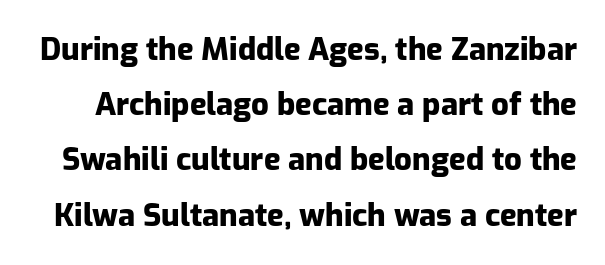
Q: Is the text bold? A: Yes.
Q: Is the text italic (slanted)? A: No, it is upright.
Q: Is the typeface a serif or a sans-serif typeface? A: Sans-serif.
Q: Is the text underlined? A: No.
Q: Is the spacing between letters normal or unusually wide? A: Normal.
Q: Width (condensed, normal, or wide)? A: Normal.
Q: Stroke contrast? A: Low.
Q: x-height? A: Medium.
Q: Monospaced? A: No.
